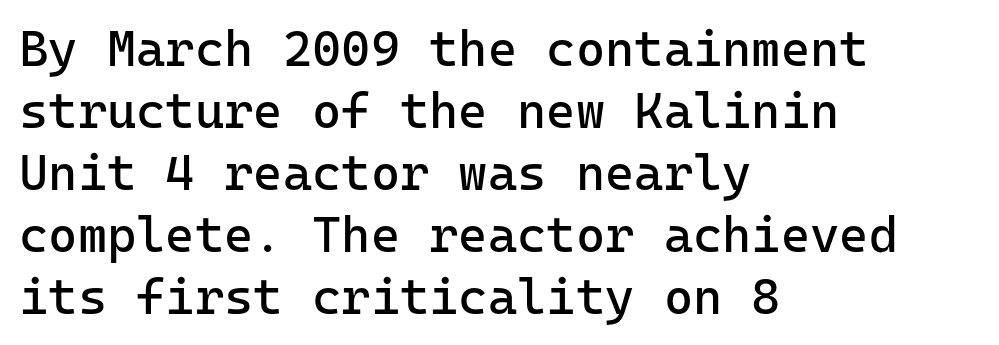
The image shows 50 px regular-weight sans-serif type, upright; set left-aligned, line spacing 1.24x, normal letter spacing, not underlined; low stroke contrast and a medium x-height.
